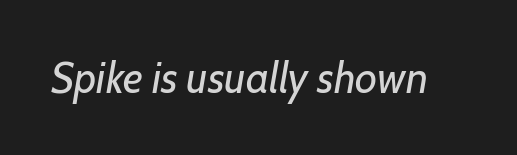
Each row of text sits above clean, open space. Weight: in the light-to-regular range. Honestly, the letter spacing is just normal — you wouldn't notice it. Proportional: the letters do not fall into vertical columns. An italicized treatment has been applied to the whole sample.
